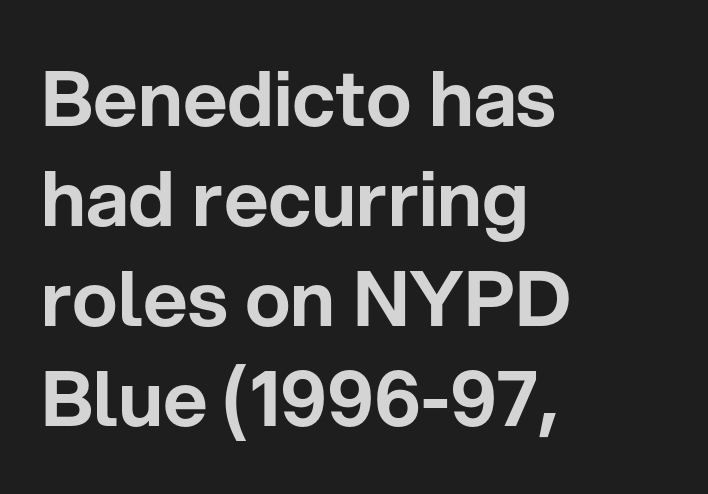
The image shows 77 px sans-serif type, upright; set left-aligned, normal line spacing (1.3x), normal letter spacing, not underlined; low stroke contrast and a medium x-height.
